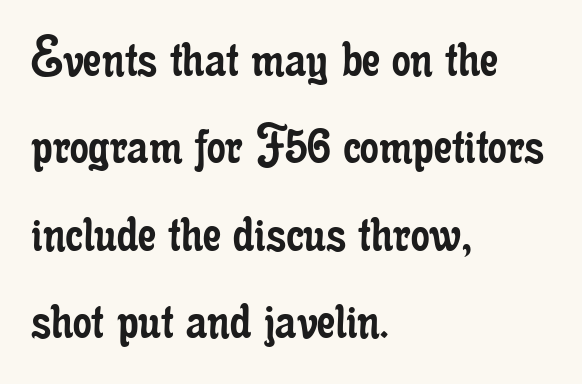
The image shows 59 px regular-weight, condensed serif type, upright; set left-aligned, normal line spacing (1.48x), normal letter spacing, not underlined; low stroke contrast and a small x-height.
